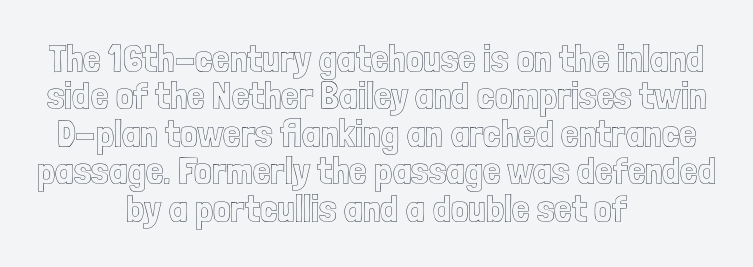
Q: Is the text italic (slanted)? A: No, it is upright.
Q: Is the text underlined? A: No.
Q: How is the paragraph aligned? A: Centered.
Q: Is the spacing between letters normal or unusually wide? A: Normal.
Q: Is the spacing between lines tight, normal or loose? A: Tight.
Q: Width (condensed, normal, or wide)? A: Condensed.
Q: x-height? A: Medium.
Q: Monospaced? A: No.
